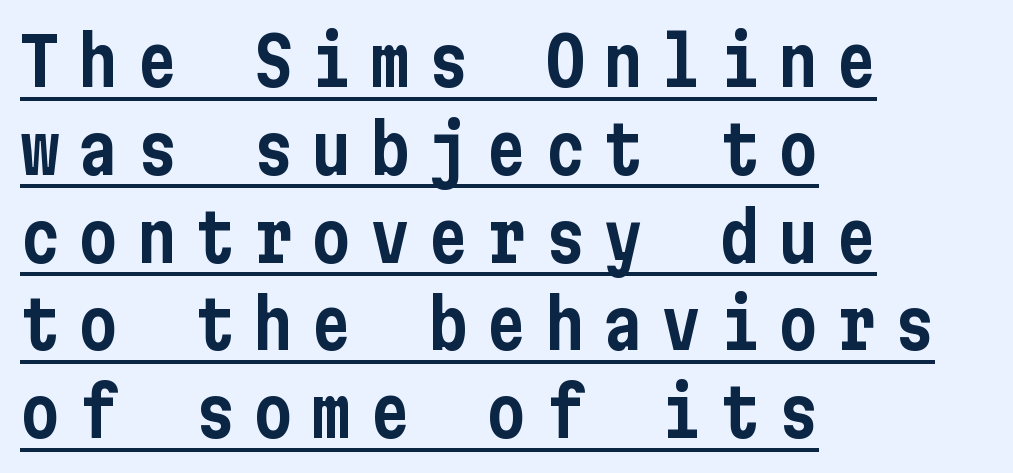
{"serif": "no", "italic": "no", "width": "condensed", "stroke_contrast": "low", "x_height": "medium", "underline": "yes", "align": "left", "line_spacing": "normal", "line_spacing_ratio": 1.31, "letter_spacing": "wide", "letter_spacing_em": 0.27, "glyph_px": 67}
